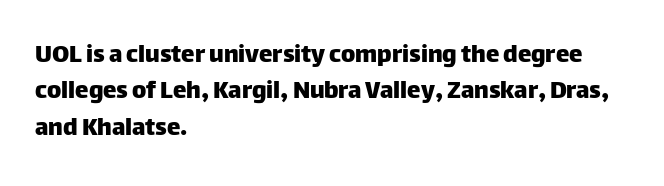
Tracking value appears to be zero — textbook default spacing. The type sits square on the baseline with zero lean. A clean baseline with only descenders dipping below it. Is the block centered? No — it sits flush against the left margin. Notice how descenders clear the ascenders below comfortably — that's standard leading.
